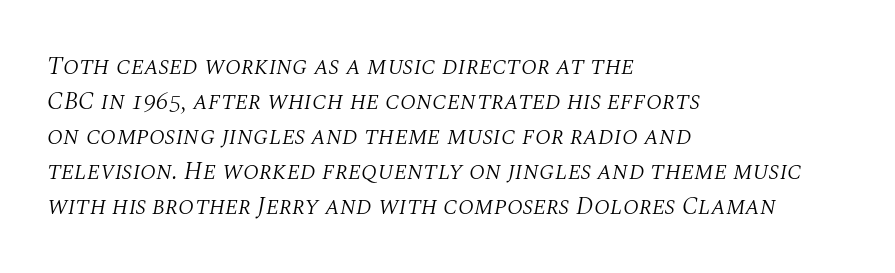
The image shows 25 px text type, italic (leaning right); set left-aligned, normal line spacing (1.4x), normal letter spacing, not underlined.
